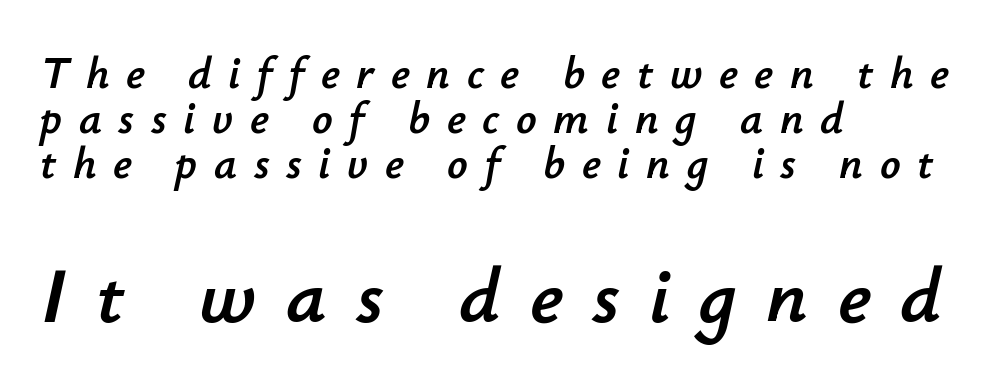
Q: Is the text italic (slanted)? A: Yes, it leans right by about 12 degrees.
Q: Is the text underlined? A: No.
Q: How is the paragraph aligned? A: Left-aligned.
Q: Is the spacing between letters normal or unusually wide? A: Unusually wide.
Q: Is the spacing between lines tight, normal or loose? A: Tight.
Q: Which block of text is set in a larger size, the first (top) or the second (bottom)? A: The second (bottom) one.
Q: Width (condensed, normal, or wide)? A: Normal.
Q: Stroke contrast? A: Low.
Q: x-height? A: Small.
Q: Monospaced? A: No.
